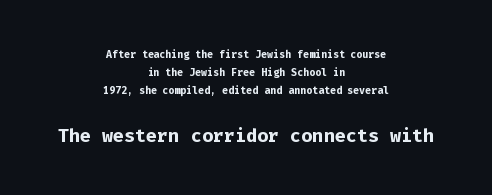
Q: Is the text bold? A: Yes.
Q: Is the text italic (slanted)? A: No, it is upright.
Q: Is the text underlined? A: No.
Q: How is the paragraph aligned? A: Centered.
Q: Is the spacing between letters normal or unusually wide? A: Normal.
Q: Is the spacing between lines tight, normal or loose? A: Normal.
Q: Which block of text is set in a larger size, the first (top) or the second (bottom)? A: The second (bottom) one.
